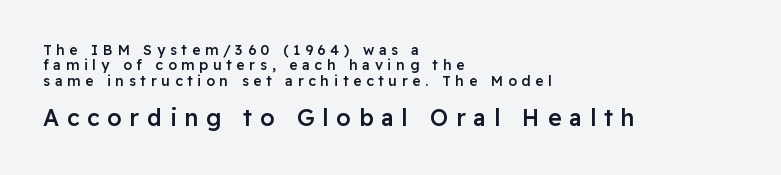
{"italic": "no", "bold": "semi", "underline": "no", "align": "left", "line_spacing": "tight", "line_spacing_ratio": 1.09, "letter_spacing": "wide", "letter_spacing_em": 0.34, "larger_block": "second", "size_ratio": 1.64, "glyph_px": 23}
